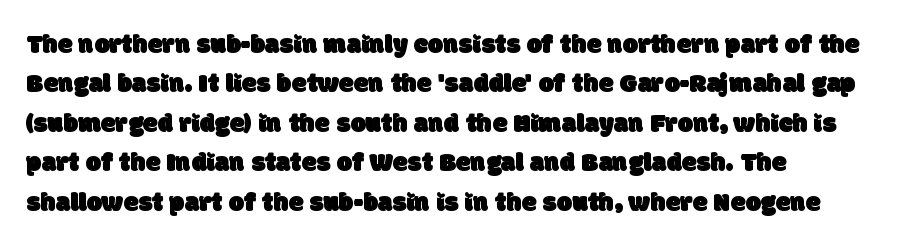
Q: Is the text underlined? A: No.
Q: How is the paragraph aligned? A: Left-aligned.
Q: Is the spacing between letters normal or unusually wide? A: Normal.
Q: Is the spacing between lines tight, normal or loose? A: Normal.
